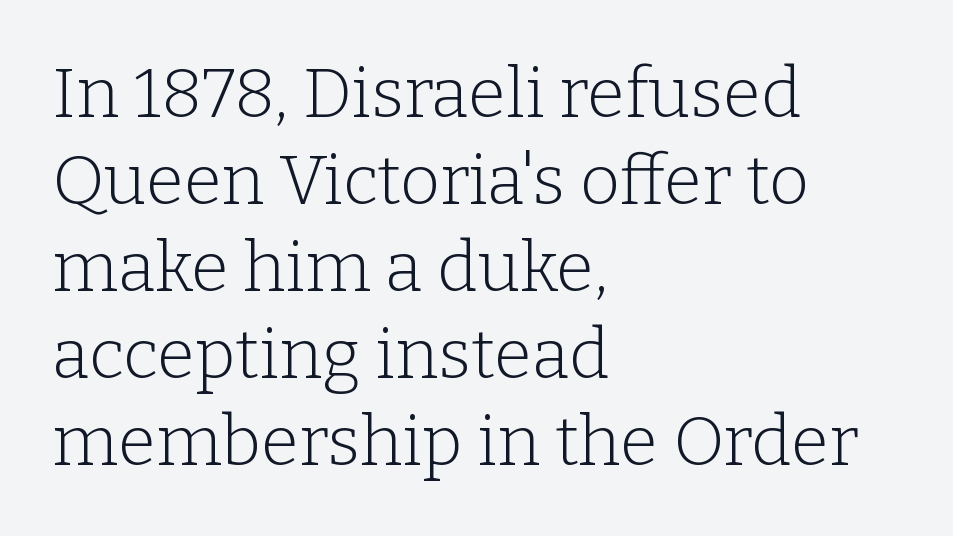
The image shows 69 px light serif type, upright; set left-aligned, normal line spacing (1.26x), normal letter spacing, not underlined; low stroke contrast and a medium x-height.
